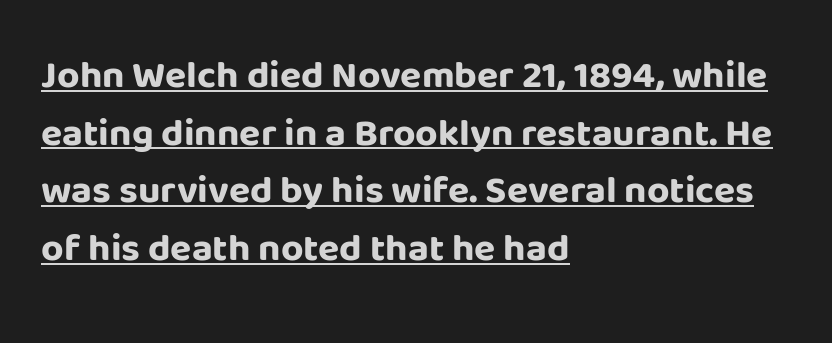
{"serif": "no", "italic": "no", "bold": "yes", "weight": "bold", "width": "normal", "stroke_contrast": "low", "x_height": "large", "monospaced": "no", "underline": "yes", "align": "left", "line_spacing": "normal", "line_spacing_ratio": 1.48, "letter_spacing": "normal", "letter_spacing_em": 0.0, "glyph_px": 39}
